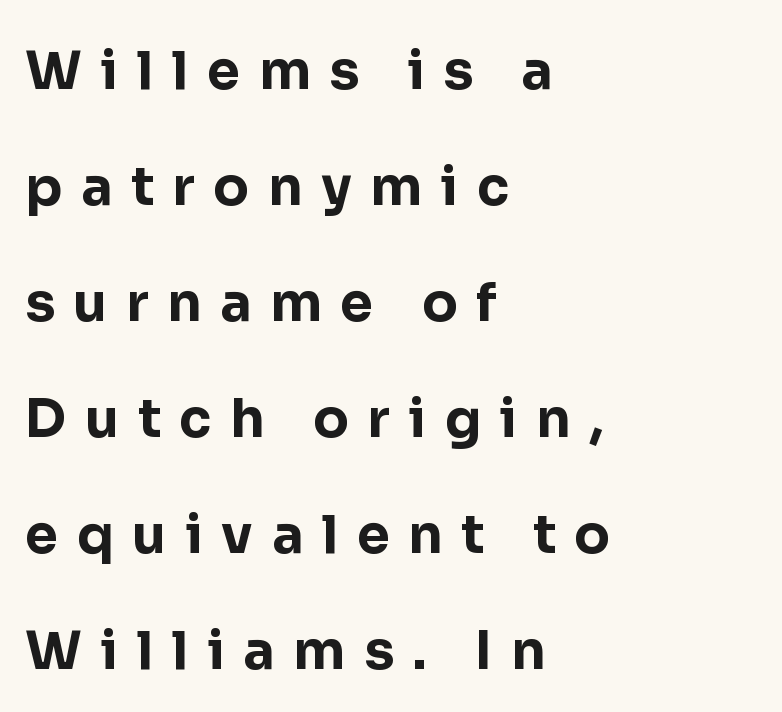
Notice the wide empty band between every row — that's loose leading. This rendering features lettering with no underline. I'd call this a sans setting — the letters go barefoot. All the whitespace from short lines collects on the right. Spacing verdict: proportional, widths tailored to each character.
